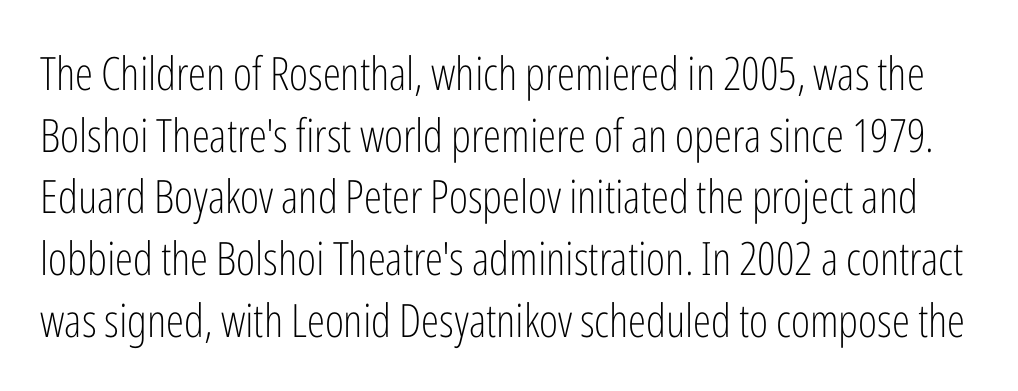
Q: Is the text bold? A: No.
Q: Is the text italic (slanted)? A: No, it is upright.
Q: Is the typeface a serif or a sans-serif typeface? A: Sans-serif.
Q: Is the text underlined? A: No.
Q: Is the spacing between letters normal or unusually wide? A: Normal.
Q: Is the spacing between lines tight, normal or loose? A: Normal.
Q: Width (condensed, normal, or wide)? A: Condensed.
Q: Stroke contrast? A: Low.
Q: x-height? A: Medium.
Q: Monospaced? A: No.
